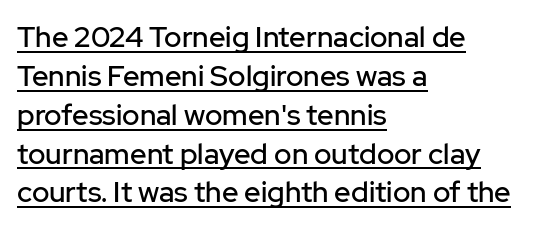
Character widths vary here, with narrow letters taking less room than wide ones. The rendering shows plain stroke endings on the letterforms — a sans-serif design. The typography opts for an upright posture over an oblique one. What's the leading like? Ordinary, nothing unusual. Left-aligned paragraph, ragged on the right.
